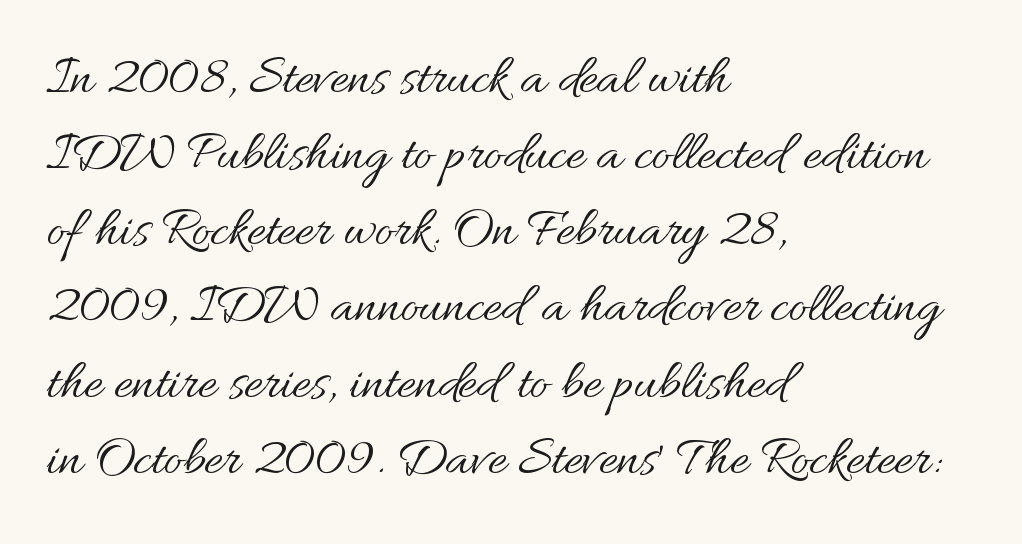
{"bold": "no", "weight": "regular", "width": "normal", "stroke_contrast": "medium", "x_height": "small", "monospaced": "no", "underline": "no", "align": "left", "line_spacing": "normal", "line_spacing_ratio": 1.36, "letter_spacing": "normal", "letter_spacing_em": 0.0, "glyph_px": 56}
